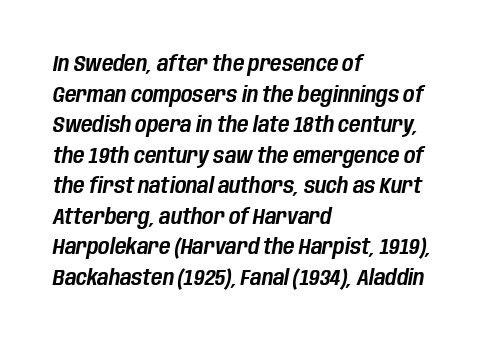
In terms of letterspacing, this is plain default setting. The lettering tilts uniformly, giving the passage an italic look. The space between consecutive lines is moderate. The specimen omits any rule beneath the text block's lines.
